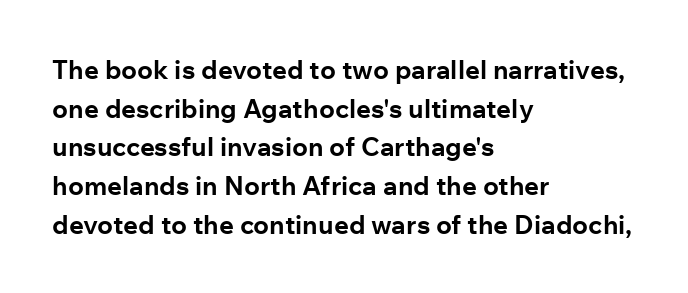
Leading: standard. Glyph-to-glyph distance matches everyday printed text. The face used here has the dense, thick strokes of a bold. These lines stack with their left ends in a neat column.
